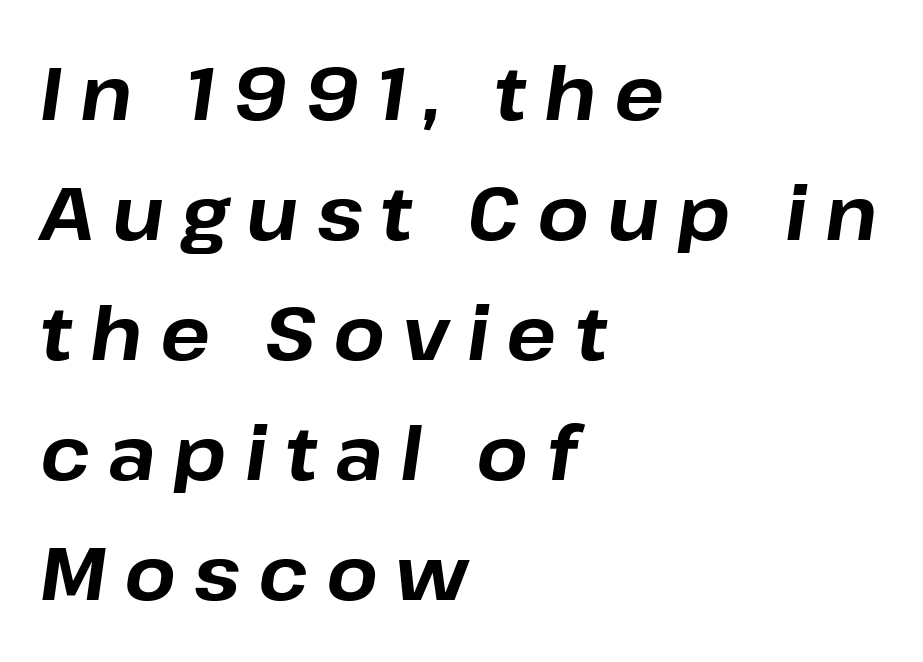
Q: Is the text bold? A: Yes.
Q: Is the text italic (slanted)? A: Yes, it leans right by about 8 degrees.
Q: Is the text underlined? A: No.
Q: How is the paragraph aligned? A: Left-aligned.
Q: Is the spacing between letters normal or unusually wide? A: Unusually wide.
Q: Is the spacing between lines tight, normal or loose? A: Normal.
Q: Width (condensed, normal, or wide)? A: Normal.
Q: Stroke contrast? A: Low.
Q: x-height? A: Medium.
Q: Monospaced? A: No.
